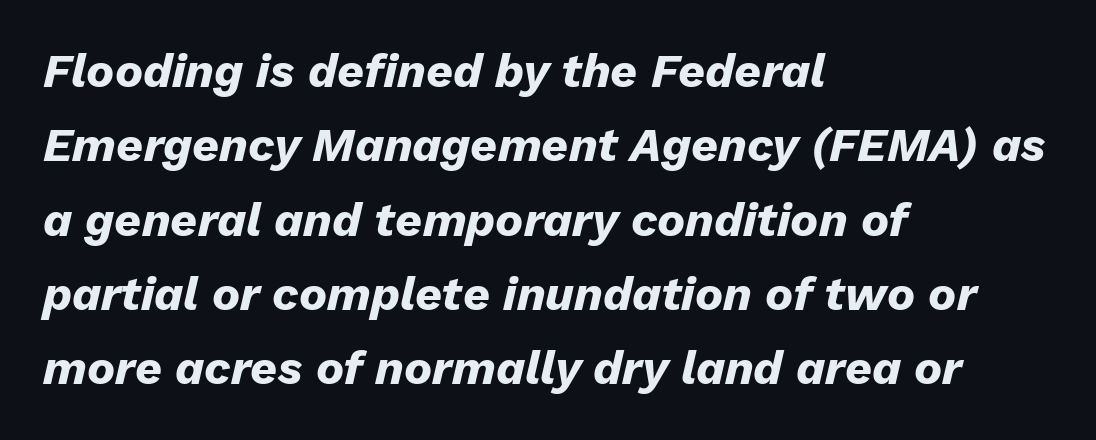
The image shows 47 px heavy type, italic (leaning right); set left-aligned, normal line spacing (1.58x), normal letter spacing, not underlined; low stroke contrast and a medium x-height.
